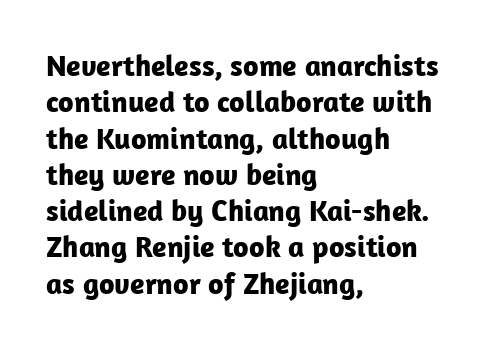
The image shows 30 px bold sans-serif type, upright; set left-aligned, line spacing 1.21x, normal letter spacing, not underlined; low stroke contrast and a medium x-height.
